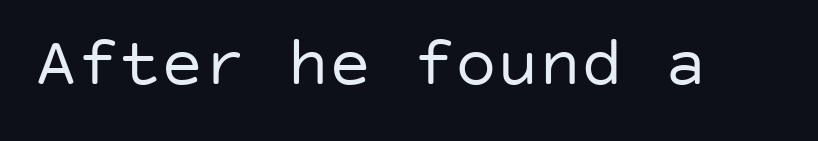
Each word holds together tightly as a unit, with standard inter-letter gaps. Every stem runs plumb, perpendicular to the baseline. This sample uses a sans-serif face. The specimen omits any rule beneath the text block's lines.
